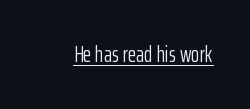
Q: Is the text bold? A: No.
Q: Is the text italic (slanted)? A: No, it is upright.
Q: Is the text underlined? A: Yes.
Q: Is the spacing between letters normal or unusually wide? A: Normal.
